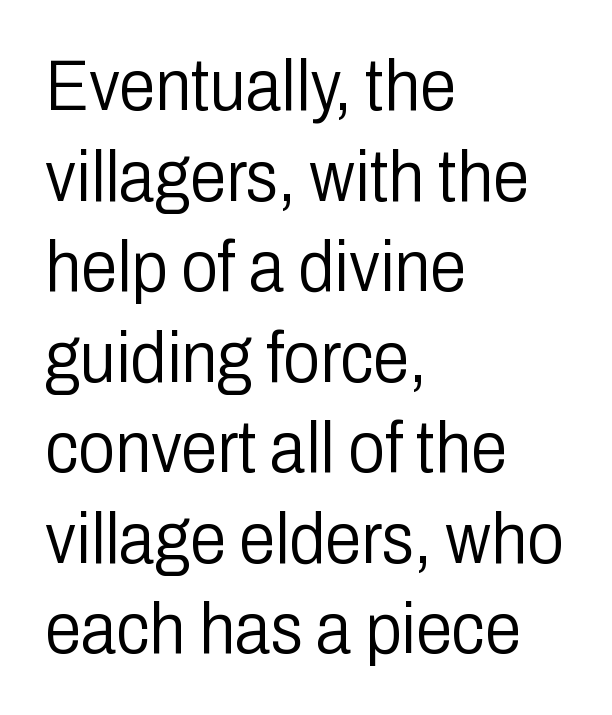
{"serif": "no", "italic": "no", "bold": "no", "weight": "light", "width": "condensed", "stroke_contrast": "low", "x_height": "medium", "monospaced": "no", "underline": "no", "align": "left", "line_spacing_ratio": 1.24, "letter_spacing": "normal", "letter_spacing_em": 0.0, "glyph_px": 73}
